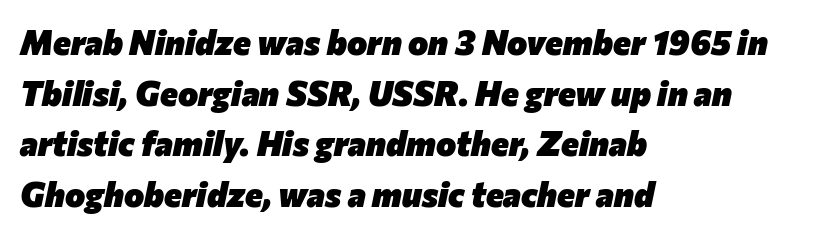
Spacing between characters is what you'd get straight out of the box. Bare-footed words on every line. The lines in this sample share a left origin and differ only in where they stop. The rendering uses a moderate line-height, typical for paragraphs. Spacing verdict: proportional, widths tailored to each character.
